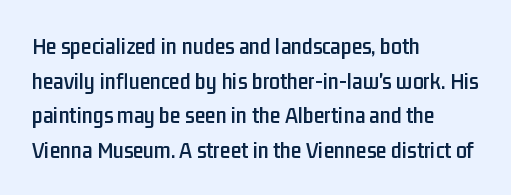
{"italic": "no", "underline": "no", "align": "left", "line_spacing": "normal", "line_spacing_ratio": 1.44, "letter_spacing": "normal", "letter_spacing_em": 0.0, "glyph_px": 24}
